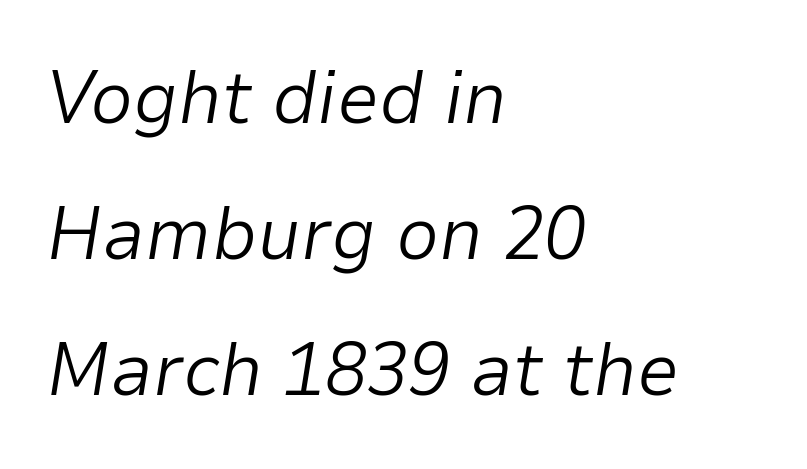
{"italic": "yes", "lean": "right", "slant_degrees": 9, "bold": "no", "weight": "light", "width": "normal", "stroke_contrast": "low", "x_height": "medium", "monospaced": "no", "underline": "no", "align": "left", "line_spacing_ratio": 1.79, "letter_spacing": "normal", "letter_spacing_em": 0.0, "glyph_px": 76}
